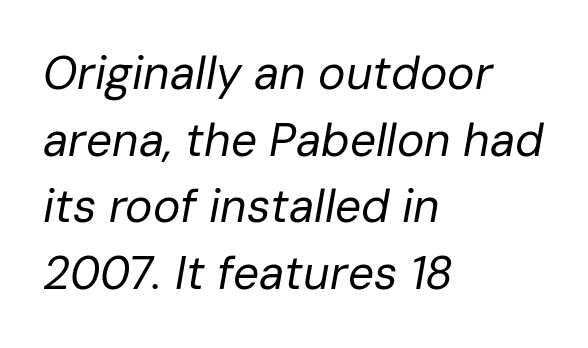
{"italic": "yes", "lean": "right", "slant_degrees": 10, "bold": "no", "weight": "regular", "width": "normal", "stroke_contrast": "low", "x_height": "medium", "monospaced": "no", "underline": "no", "align": "left", "line_spacing": "normal", "line_spacing_ratio": 1.45, "letter_spacing": "normal", "letter_spacing_em": 0.0, "glyph_px": 46}
